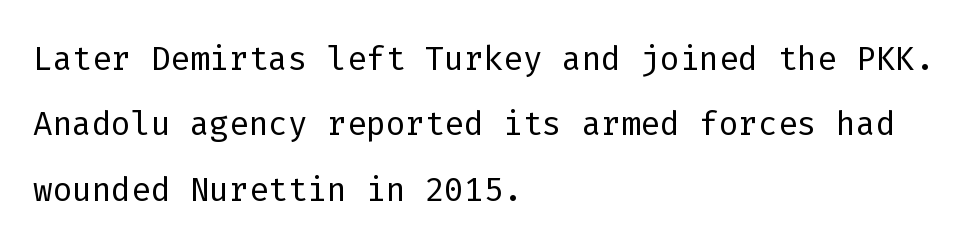
{"serif": "no", "italic": "no", "bold": "no", "weight": "light", "width": "normal", "stroke_contrast": "low", "x_height": "medium", "monospaced": "yes", "underline": "no", "align": "left", "line_spacing": "normal", "line_spacing_ratio": 1.42, "letter_spacing": "normal", "letter_spacing_em": 0.0, "glyph_px": 46}
